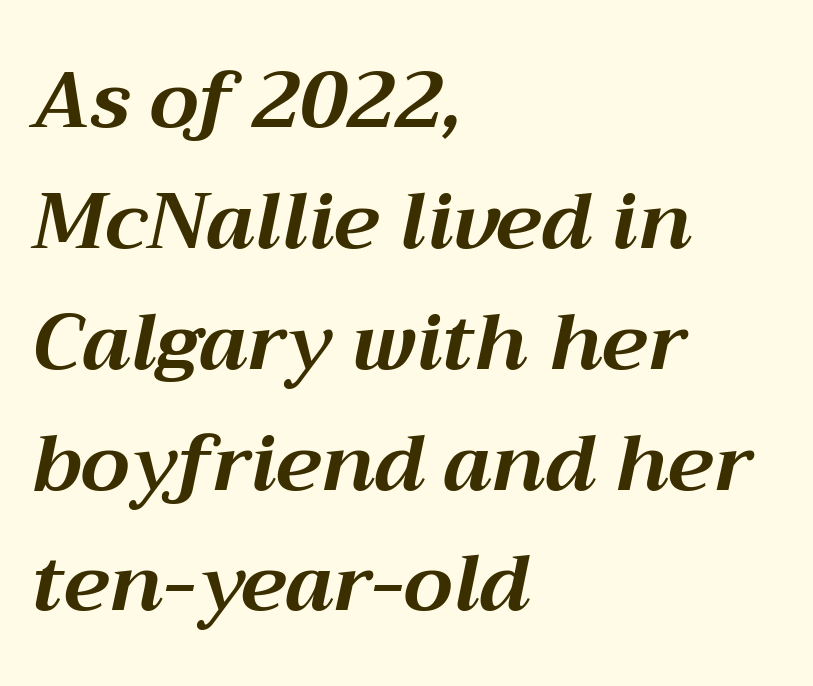
Q: Is the text bold? A: Yes.
Q: Is the text italic (slanted)? A: Yes, it leans right by about 12 degrees.
Q: Is the text underlined? A: No.
Q: How is the paragraph aligned? A: Left-aligned.
Q: Is the spacing between letters normal or unusually wide? A: Normal.
Q: Is the spacing between lines tight, normal or loose? A: Normal.
Q: Width (condensed, normal, or wide)? A: Normal.
Q: Stroke contrast? A: Medium.
Q: x-height? A: Medium.
Q: Monospaced? A: No.
